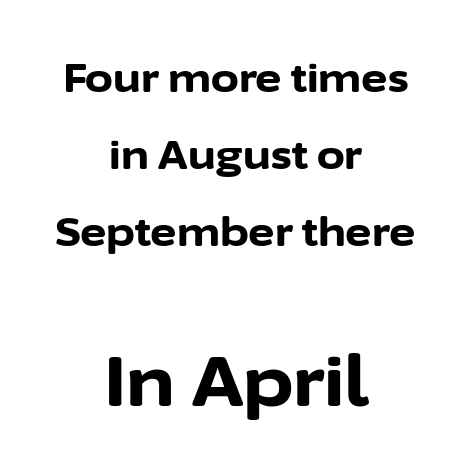
Size hierarchy here favors the trailing block over the leading one. These lines are rendered in a variable-pitch font. Bare-footed words on every line. Horizontally, the lines are justified to the midpoint only. Students, this is bold: see how much ink each stroke carries.
